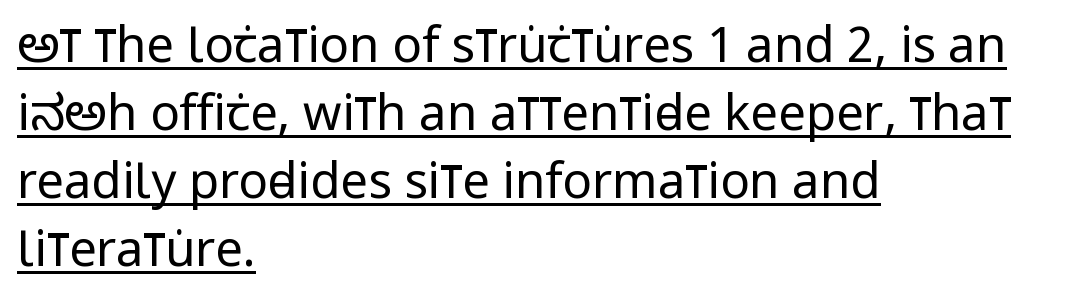
The image shows 49 px regular-weight, condensed sans-serif type, upright; set left-aligned, normal line spacing (1.39x), normal letter spacing, underlined; low stroke contrast and a large x-height.
